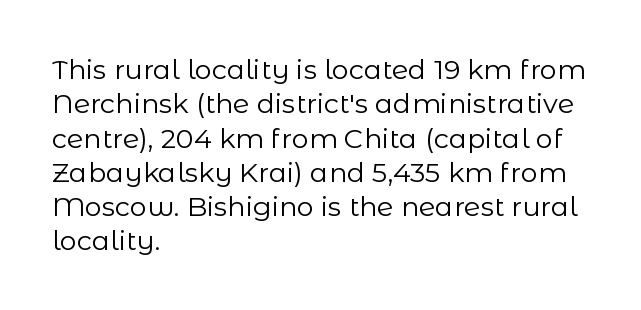
The letterforms sit at book weight or below. Honestly, the letter spacing is just normal — you wouldn't notice it. The type sits square on the baseline with zero lean. Unmarked baselines from the first word to the last. The text block is weighted toward the left margin, trailing off unevenly rightward. The designer left line spacing at the default.
